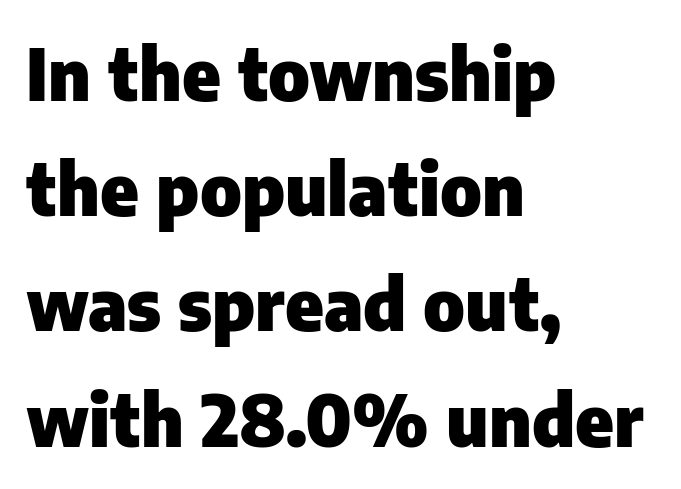
Q: Is the text bold? A: Yes.
Q: Is the text italic (slanted)? A: No, it is upright.
Q: Is the typeface a serif or a sans-serif typeface? A: Sans-serif.
Q: Is the text underlined? A: No.
Q: How is the paragraph aligned? A: Left-aligned.
Q: Is the spacing between letters normal or unusually wide? A: Normal.
Q: Is the spacing between lines tight, normal or loose? A: Normal.
Q: Width (condensed, normal, or wide)? A: Normal.
Q: Stroke contrast? A: Low.
Q: x-height? A: Medium.
Q: Monospaced? A: No.
